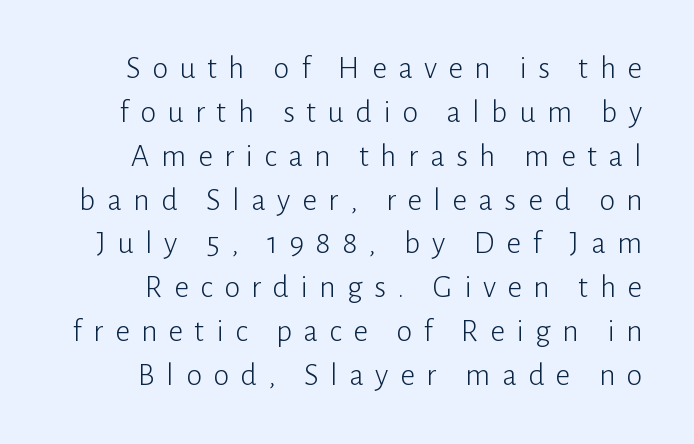
The image shows 32 px light sans-serif type, upright; set normal line spacing (1.37x), unusually wide letter spacing (+0.36 em), not underlined; low stroke contrast and a medium x-height.
